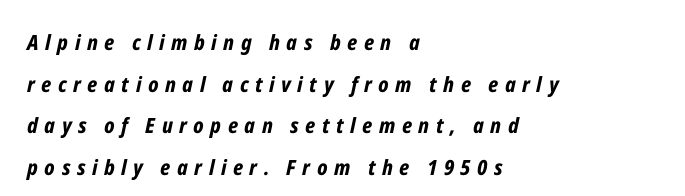
The image shows 21 px bold type, italic (leaning right); set left-aligned, loose line spacing (1.98x), unusually wide letter spacing (+0.31 em), not underlined.
